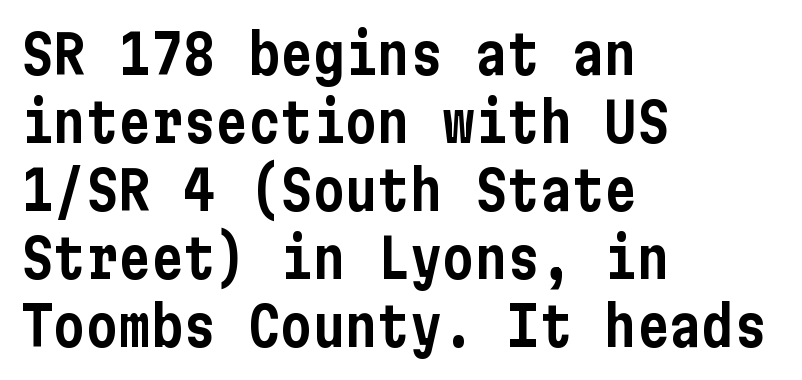
The image shows 54 px condensed sans-serif type, upright; set left-aligned, normal line spacing (1.26x), normal letter spacing, not underlined; low stroke contrast and a medium x-height.
